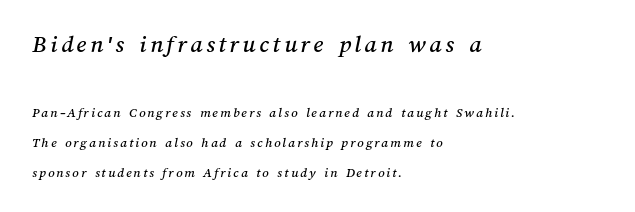
The more generous point size was reserved for the upper chunk. Lines of text with bare space underneath. A classic flush-left, rag-right setting is used for this passage. Interline gaps are noticeably wide in this sample.
